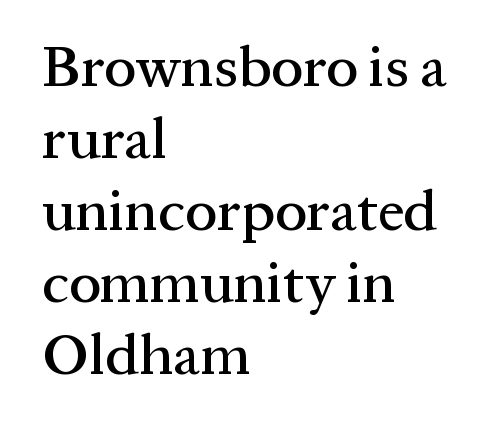
The image shows 58 px serif type, upright; set left-aligned, line spacing 1.24x, normal letter spacing, not underlined; medium stroke contrast and a medium x-height.
